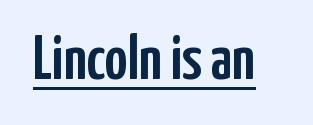
Each word holds together tightly as a unit, with standard inter-letter gaps. You could not count columns in this text — the font is proportionally spaced. Students, observe the line beneath the letters — that is underlining. The passage shown is typeset with a sans-serif family.
